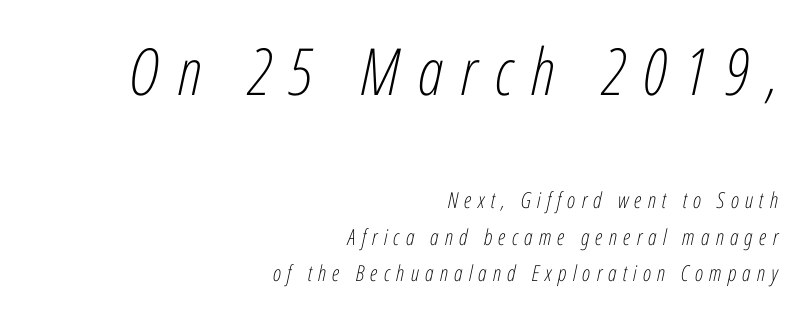
The image shows 65 px light, condensed type, italic (leaning right); set right-aligned, normal line spacing (1.65x), unusually wide letter spacing (+0.28 em), not underlined; the first (top) block is 2.95x larger; low stroke contrast and a medium x-height.
